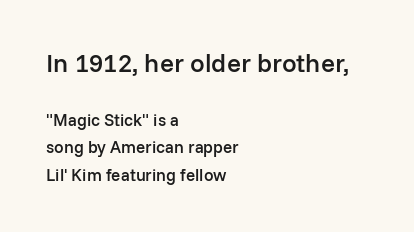
Summary of vertical rhythm: regular, with standard interline spacing. These lines stack with their left ends in a neat column. The strip under each line holds only bare page. Look at the stroke-to-counter ratio: somewhat heavy, a semibold. Note: larger setting up top, smaller setting below. The font's upright variant was chosen for this text.
